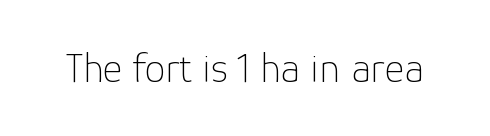
Each letter's strokes conclude bluntly, with no projecting serifs. Quick note: not italic, upright. Caption: standard tracking, unaltered. Looks like regular typesetting: each glyph gets only the width it needs. No heavy texture on the line: the type isn't bold. Check the space under the baseline: it is left empty.
